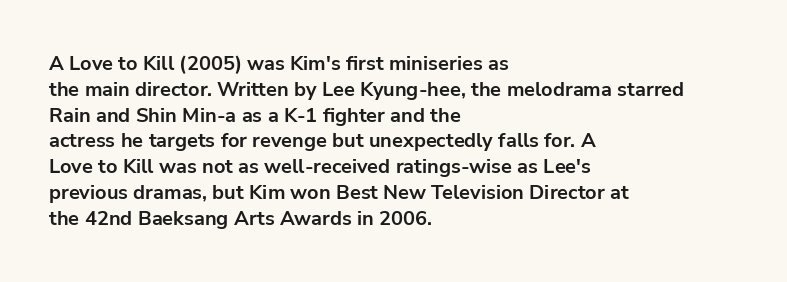
{"italic": "no", "bold": "yes", "underline": "no", "align": "left", "line_spacing": "normal", "line_spacing_ratio": 1.29, "letter_spacing": "normal", "letter_spacing_em": 0.0, "glyph_px": 20}
